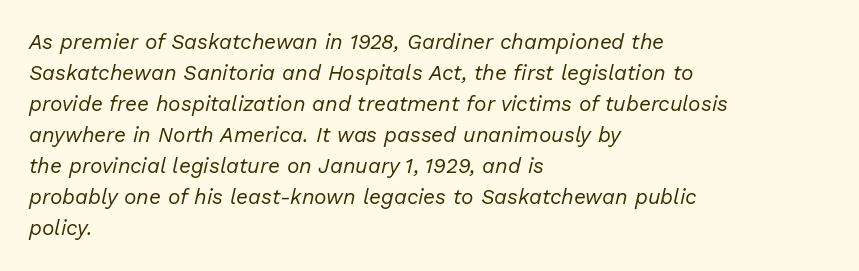
A typesetter would call this zero additional tracking. The space between consecutive lines is moderate. Bold? No — there's no thickening of the strokes. The face used here has a pronounced slope to its letters. These lines stack with their left ends in a neat column. Lines of text with bare space underneath.
